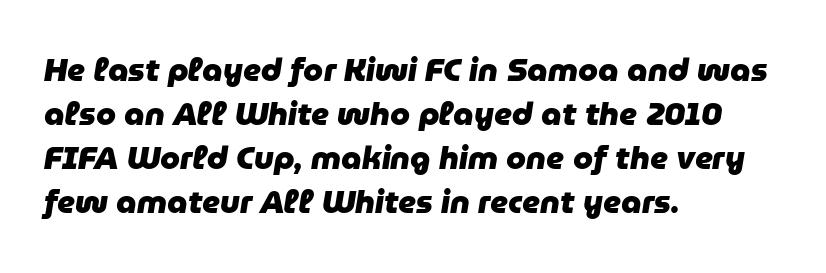
The image shows 32 px heavy type, italic (leaning right); set left-aligned, normal line spacing (1.38x), normal letter spacing, not underlined; low stroke contrast and a medium x-height.
